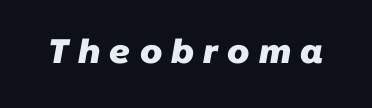
Type style note: lacks serifs. Each letter keeps its own natural width here, so spacing adapts to shape. The specimen omits any rule beneath the text block's lines. The gaps between neighbouring characters are conspicuously large. Caption: bold face, heavy strokes.
